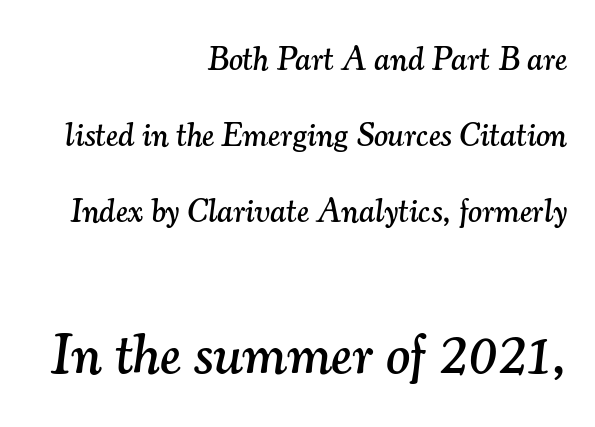
Q: Is the text italic (slanted)? A: Yes, it leans right by about 7 degrees.
Q: Is the typeface a serif or a sans-serif typeface? A: Serif.
Q: Is the text underlined? A: No.
Q: How is the paragraph aligned? A: Right-aligned.
Q: Is the spacing between letters normal or unusually wide? A: Normal.
Q: Is the spacing between lines tight, normal or loose? A: Loose.
Q: Which block of text is set in a larger size, the first (top) or the second (bottom)? A: The second (bottom) one.
Q: Width (condensed, normal, or wide)? A: Normal.
Q: Stroke contrast? A: Medium.
Q: x-height? A: Small.
Q: Monospaced? A: No.
